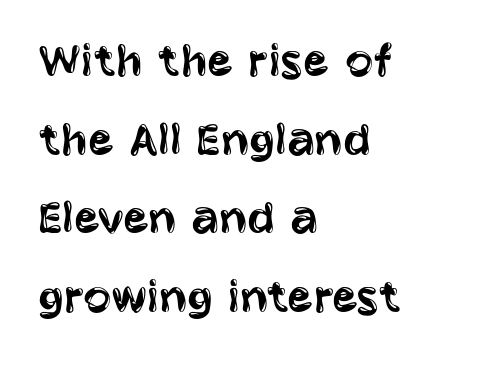
The image shows 52 px regular-weight, condensed sans-serif type, upright; set left-aligned, normal line spacing (1.51x), normal letter spacing, not underlined; low stroke contrast and a large x-height.
